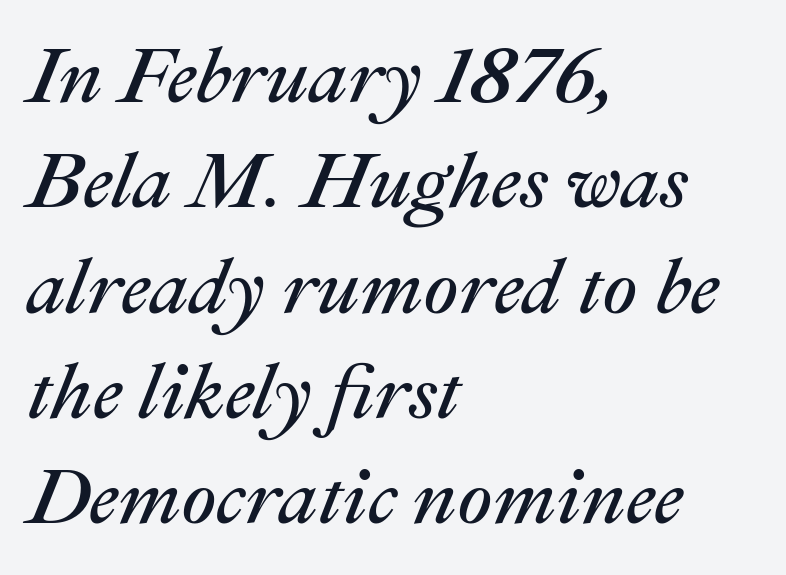
Q: Is the text bold? A: No.
Q: Is the text italic (slanted)? A: Yes, it leans right by about 22 degrees.
Q: Is the text underlined? A: No.
Q: How is the paragraph aligned? A: Left-aligned.
Q: Is the spacing between letters normal or unusually wide? A: Normal.
Q: Is the spacing between lines tight, normal or loose? A: Normal.
Q: Width (condensed, normal, or wide)? A: Normal.
Q: Stroke contrast? A: Medium.
Q: x-height? A: Medium.
Q: Monospaced? A: No.
